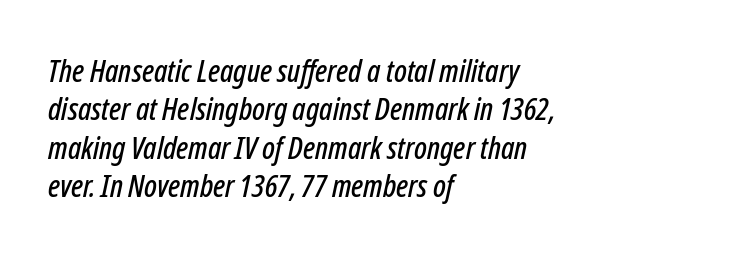
{"italic": "yes", "lean": "right", "slant_degrees": 12, "width": "condensed", "stroke_contrast": "low", "x_height": "medium", "monospaced": "no", "underline": "no", "align": "left", "line_spacing_ratio": 1.24, "letter_spacing": "normal", "letter_spacing_em": 0.0, "glyph_px": 31}
